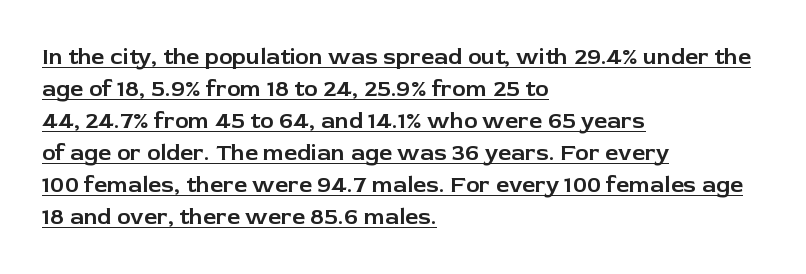
Summary of vertical rhythm: regular, with standard interline spacing. Compared with typical body copy, the letter spacing here is the same. Rendered with straight, roman letterforms. The rag falls on the right side of this text block.
